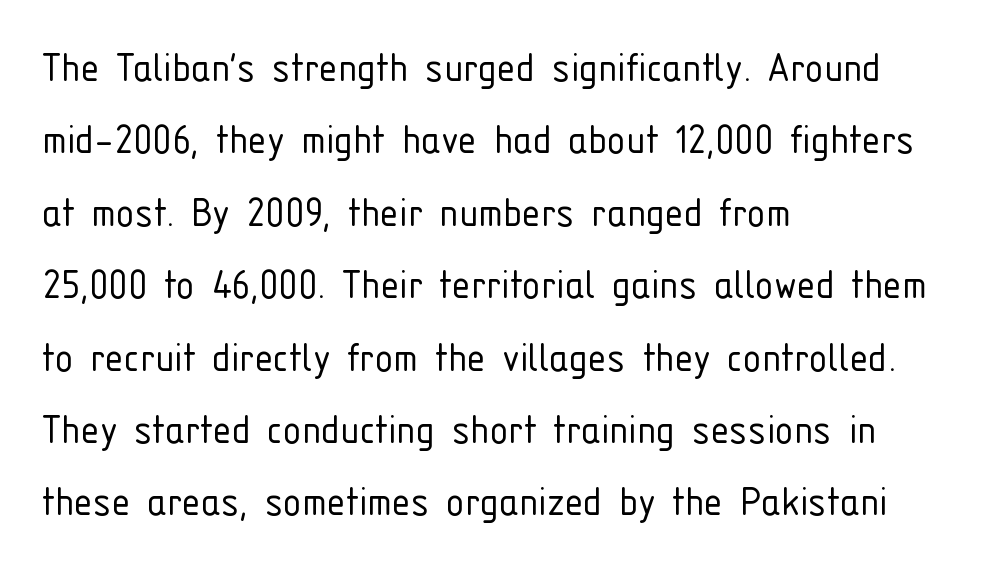
{"serif": "no", "italic": "no", "bold": "no", "weight": "light", "width": "condensed", "stroke_contrast": "low", "x_height": "medium", "monospaced": "no", "underline": "no", "align": "left", "line_spacing": "normal", "line_spacing_ratio": 1.54, "letter_spacing": "normal", "letter_spacing_em": 0.0, "glyph_px": 47}
